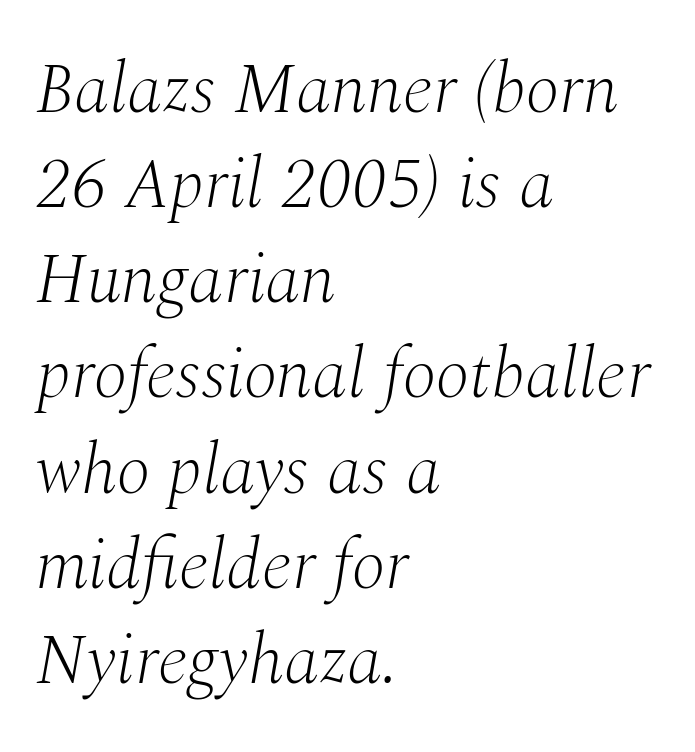
This block has exactly the height ordinary leading produces. Looks like regular typesetting: each glyph gets only the width it needs. Line beginnings align vertically; line endings do not. Bold? No — there's no thickening of the strokes. Typographically, this falls in the serif category.
